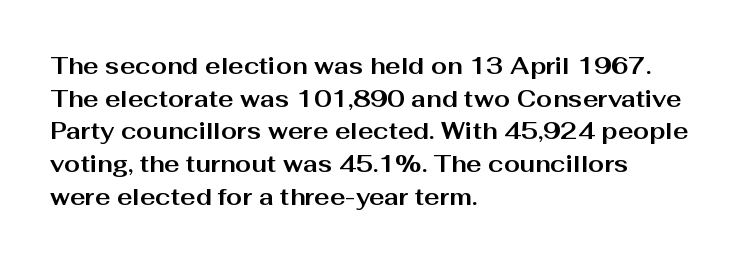
Q: Is the text bold? A: Yes.
Q: Is the text italic (slanted)? A: No, it is upright.
Q: Is the text underlined? A: No.
Q: How is the paragraph aligned? A: Left-aligned.
Q: Is the spacing between letters normal or unusually wide? A: Normal.
Q: Is the spacing between lines tight, normal or loose? A: Normal.
